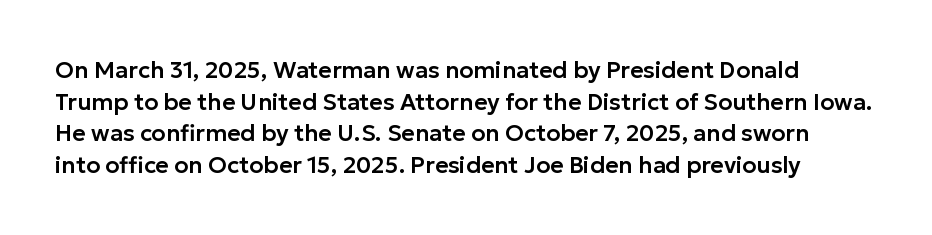
The axis of the letterforms is exactly vertical. Tracking here is standard; glyphs follow each other at the usual distance. The space between consecutive lines is moderate. Rule under the text: the space is simply empty.
